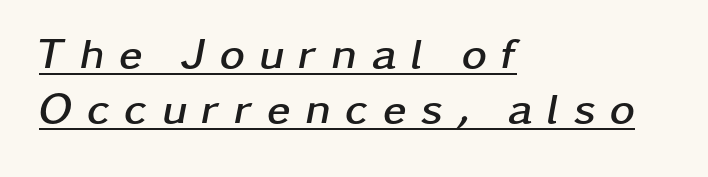
The image shows 43 px semibold, wide type, italic (leaning right); set left-aligned, normal line spacing (1.27x), unusually wide letter spacing (+0.33 em), underlined; low stroke contrast and a medium x-height.
